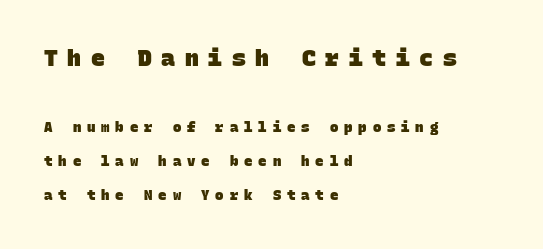
Q: Is the text bold? A: Yes.
Q: Is the text underlined? A: No.
Q: How is the paragraph aligned? A: Left-aligned.
Q: Is the spacing between letters normal or unusually wide? A: Unusually wide.
Q: Is the spacing between lines tight, normal or loose? A: Loose.
Q: Which block of text is set in a larger size, the first (top) or the second (bottom)? A: The first (top) one.
